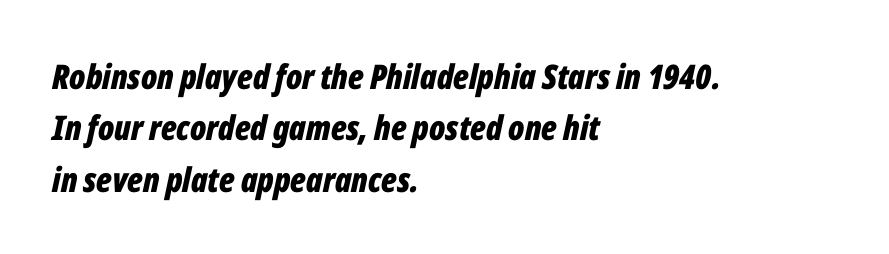
Compared with ordinary roman type, these characters are visibly tilted. Notice how descenders clear the ascenders below comfortably — that's standard leading. What stands out about the letter spacing? Nothing — it is the standard amount. Descenders are the only things crossing below the line. A student would call this left alignment; a typographer would say flush left, rag right.
